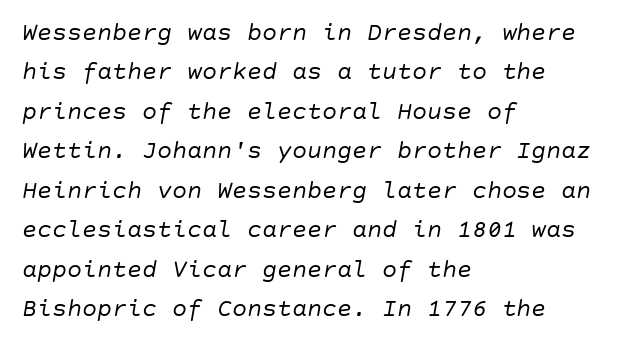
The image shows 25 px text type, italic (leaning right); set left-aligned, normal line spacing (1.58x), normal letter spacing, not underlined.
